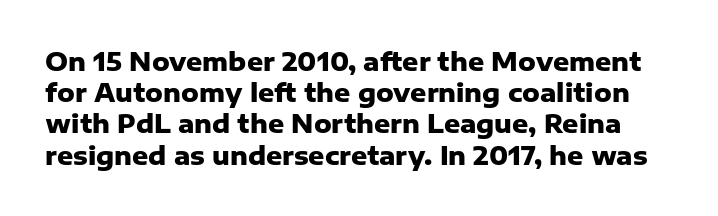
Q: Is the text bold? A: Yes.
Q: Is the text italic (slanted)? A: No, it is upright.
Q: Is the text underlined? A: No.
Q: Is the spacing between letters normal or unusually wide? A: Normal.
Q: Is the spacing between lines tight, normal or loose? A: Normal.
